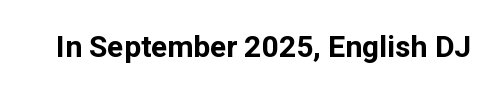
The image shows 30 px bold sans-serif type, upright; set normal letter spacing, not underlined; low stroke contrast and a medium x-height.
